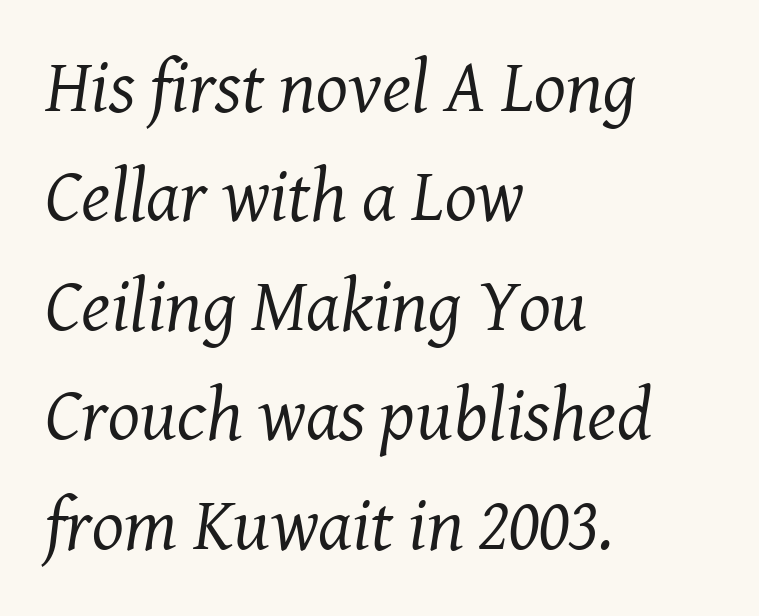
{"serif": "yes", "italic": "yes", "lean": "right", "slant_degrees": 8, "bold": "no", "weight": "regular", "width": "normal", "stroke_contrast": "medium", "x_height": "medium", "monospaced": "no", "underline": "no", "align": "left", "line_spacing": "normal", "line_spacing_ratio": 1.46, "letter_spacing": "normal", "letter_spacing_em": 0.0, "glyph_px": 75}
